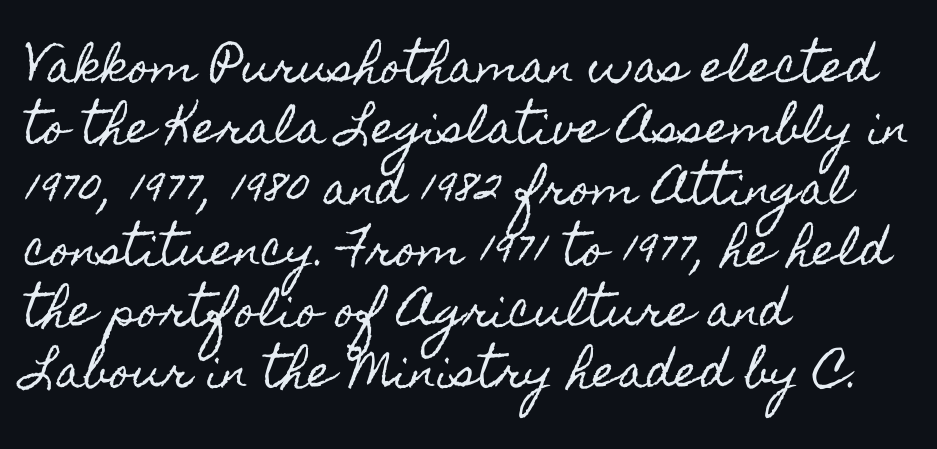
Do the characters align in a grid? No, the font is proportional. The line-height multiplier appears to be the usual default. Teacher's note: observe the even left margin — that is flush-left alignment. The specimen omits any rule beneath the text block's lines.
